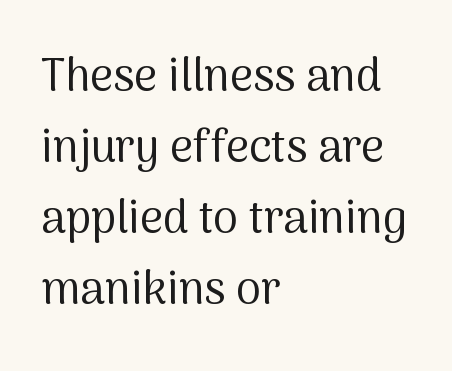
Observe the absence of serifs on each vertical stroke in this sample. The lines are quadded left. Spacing verdict: proportional, widths tailored to each character. The horizontal fit of the characters is conventional and even.
